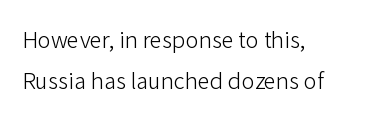
Q: Is the text bold? A: No.
Q: Is the text italic (slanted)? A: No, it is upright.
Q: Is the text underlined? A: No.
Q: How is the paragraph aligned? A: Left-aligned.
Q: Is the spacing between letters normal or unusually wide? A: Normal.
